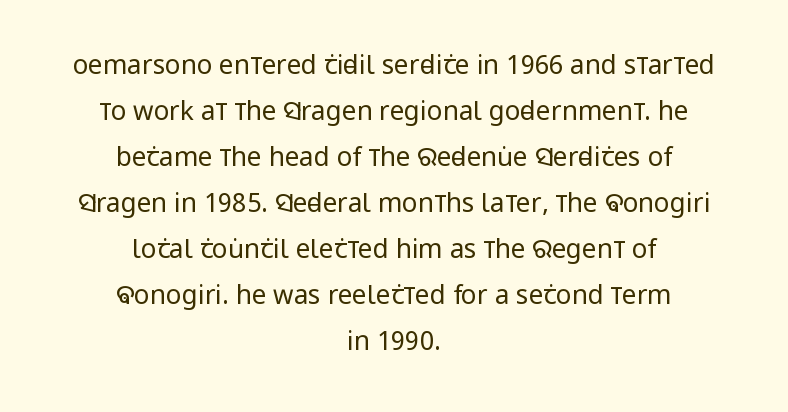
Is the block centered? Yes — each line is placed symmetrically about the middle. The weight tops out at a normal text grade. Does the lettering tilt? It doesn't — this is upright. The space directly below the letters is spotless. Words appear dense and cohesive because spacing is normal.
